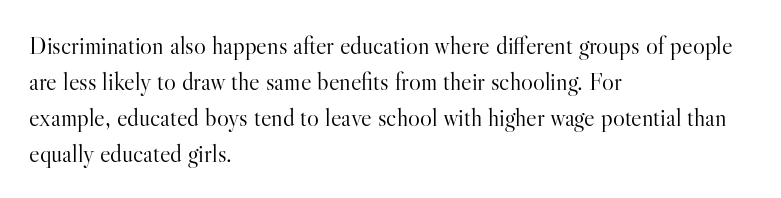
The rendering anchors every line to the left-hand side. Words appear dense and cohesive because spacing is normal. Does the leading feel generous? No, just average. A quiet, ordinary-to-light weight characterises the typeface.
